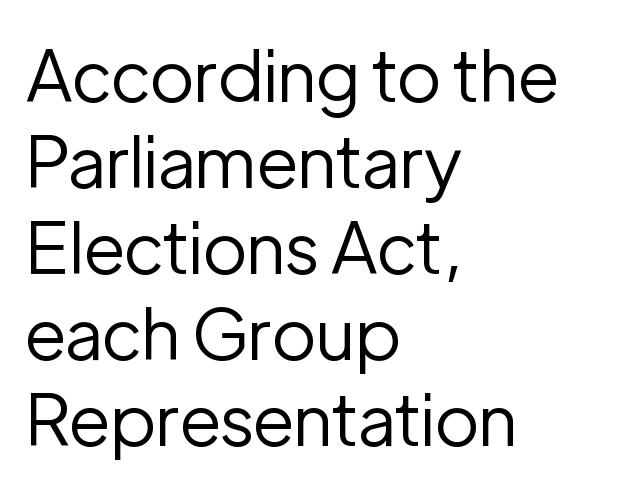
Character widths vary here, with narrow letters taking less room than wide ones. The text block is weighted toward the left margin, trailing off unevenly rightward. Notice how the stems are strictly vertical — no italics here. Each word holds together tightly as a unit, with standard inter-letter gaps. Quick note: underline off.
